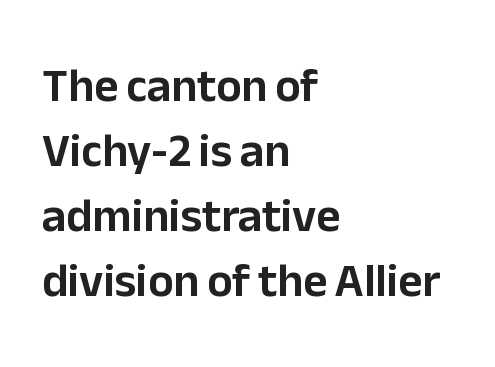
The image shows 47 px sans-serif type, upright; set left-aligned, normal line spacing (1.38x), normal letter spacing, not underlined; low stroke contrast and a medium x-height.
